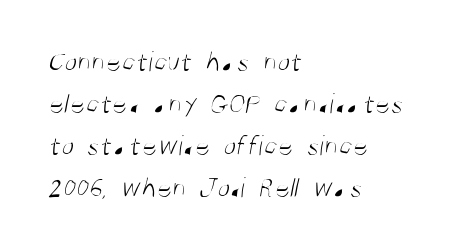
Q: Is the text bold? A: No.
Q: Is the typeface a serif or a sans-serif typeface? A: Sans-serif.
Q: Is the text underlined? A: No.
Q: How is the paragraph aligned? A: Left-aligned.
Q: Is the spacing between letters normal or unusually wide? A: Normal.
Q: Is the spacing between lines tight, normal or loose? A: Normal.
Q: Width (condensed, normal, or wide)? A: Condensed.
Q: Stroke contrast? A: Medium.
Q: x-height? A: Large.
Q: Monospaced? A: No.
